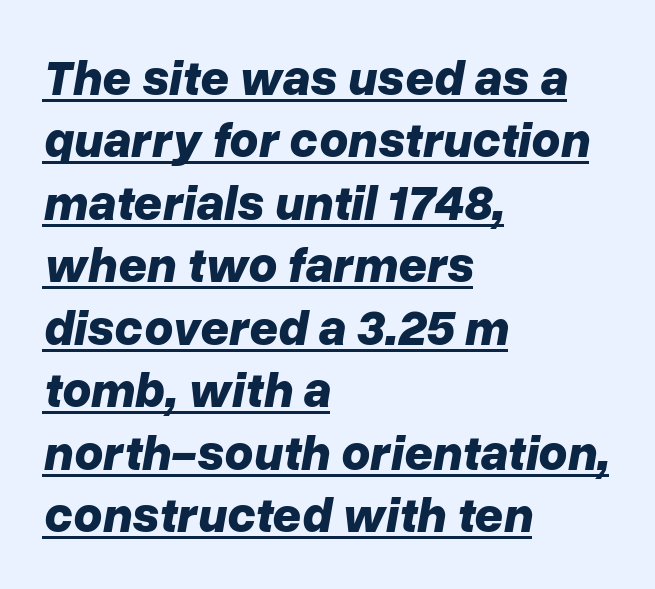
The image shows 50 px bold type, italic (leaning right); set left-aligned, normal line spacing (1.25x), normal letter spacing, underlined; low stroke contrast and a medium x-height.
